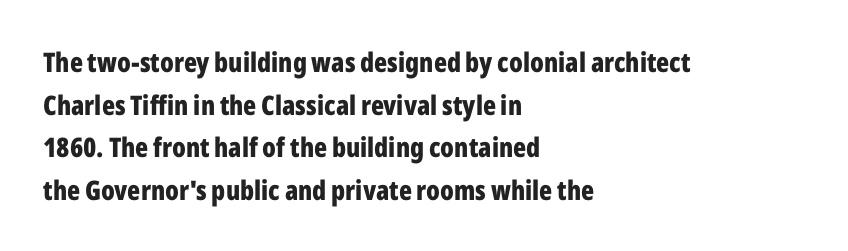
The image shows 27 px bold type, upright; set left-aligned, normal line spacing (1.58x), normal letter spacing, not underlined.
